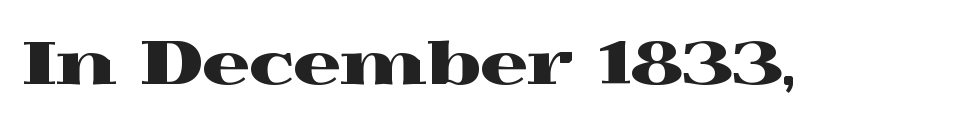
Letterform terminals end in serifs throughout the passage. Bare-footed words on every line. Here the designer chose a conventional face with non-uniform glyph widths. Vertical strokes here are truly vertical. No extra tracking has been applied to these lines.
